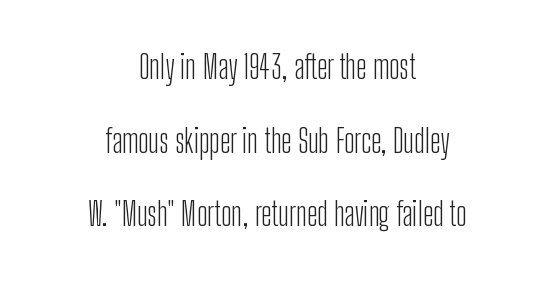
Q: Is the text bold? A: No.
Q: Is the text italic (slanted)? A: No, it is upright.
Q: Is the typeface a serif or a sans-serif typeface? A: Sans-serif.
Q: Is the text underlined? A: No.
Q: How is the paragraph aligned? A: Centered.
Q: Is the spacing between letters normal or unusually wide? A: Normal.
Q: Is the spacing between lines tight, normal or loose? A: Loose.
Q: Width (condensed, normal, or wide)? A: Condensed.
Q: Stroke contrast? A: Low.
Q: x-height? A: Medium.
Q: Monospaced? A: No.
